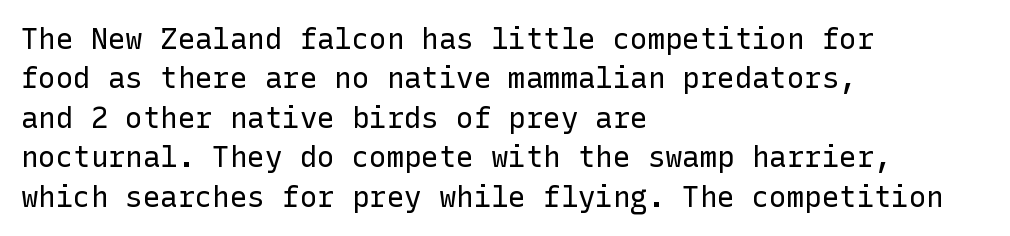
The letters sit at their default tracking, neither squeezed nor spread. Letters have the restrained weight of plain body copy at most. The rendering anchors every line to the left-hand side. Baseline-to-baseline distance is the conventional proportion of letter height. The glyphs are unaccompanied by any horizontal stroke below them.
